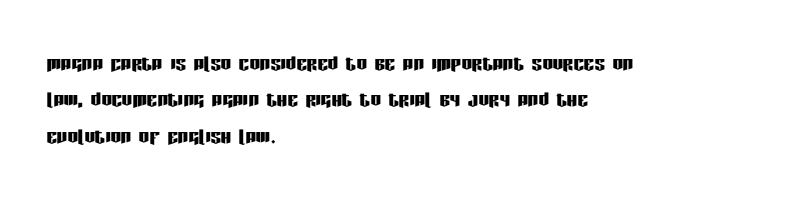
Each line starts at the same left margin while the right side varies. There is no visible air inserted between adjacent glyphs. Baseline-to-baseline distance is the conventional proportion of letter height. No italicization has been applied; the sample stays upright.
